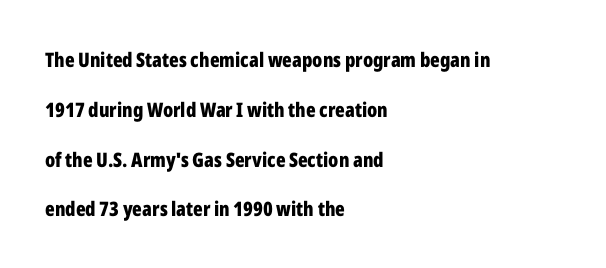
{"italic": "no", "bold": "yes", "underline": "no", "align": "left", "line_spacing": "loose", "line_spacing_ratio": 2.49, "letter_spacing": "normal", "letter_spacing_em": 0.0, "glyph_px": 20}
